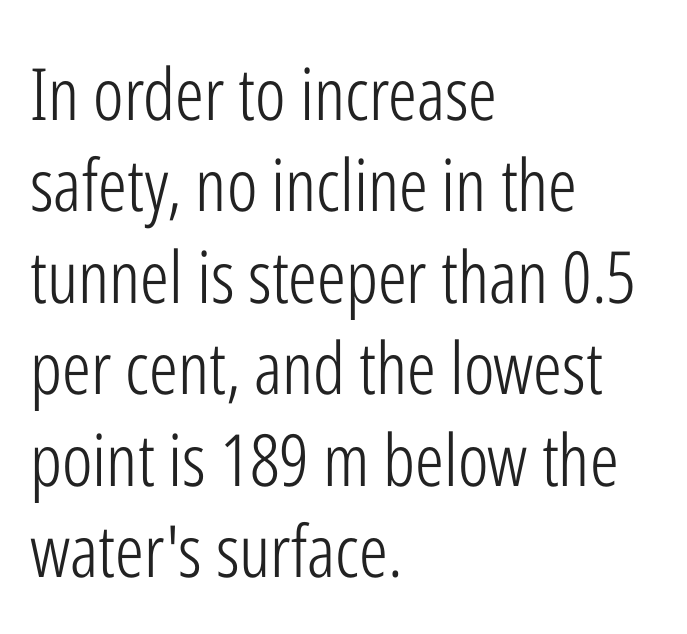
The image shows 72 px light, condensed sans-serif type, upright; set left-aligned, normal line spacing (1.27x), normal letter spacing, not underlined; low stroke contrast and a medium x-height.
